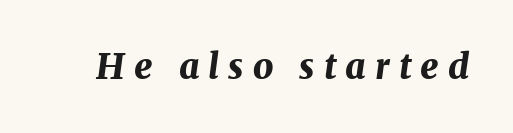
Letters rest on an invisible, unmarked baseline. The tracking jumps out immediately: characters are airy and widely separated. A full-strength bold gives these letters their thick strokes. The passage shown is typed in a proportional face where columns would drift. A typesetter would mark this as italic.
